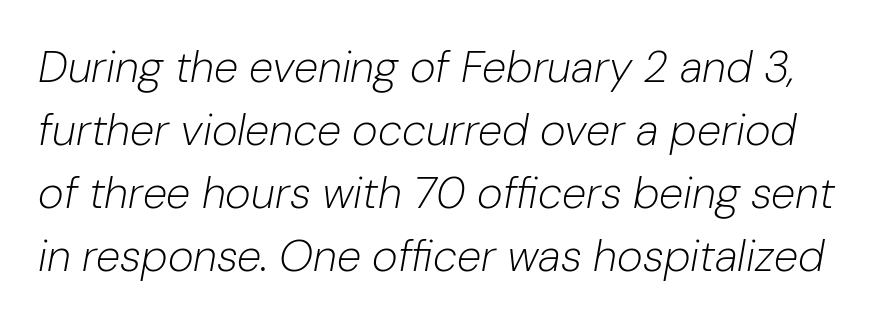
{"italic": "yes", "lean": "right", "slant_degrees": 10, "bold": "no", "weight": "light", "width": "normal", "stroke_contrast": "low", "x_height": "medium", "monospaced": "no", "underline": "no", "line_spacing": "normal", "line_spacing_ratio": 1.43, "letter_spacing": "normal", "letter_spacing_em": 0.0, "glyph_px": 44}
